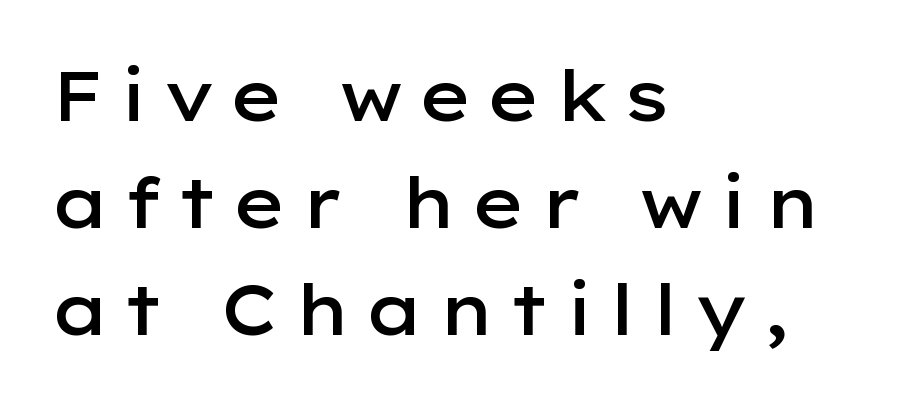
Q: Is the text bold? A: Semi-bold.
Q: Is the text italic (slanted)? A: No, it is upright.
Q: Is the typeface a serif or a sans-serif typeface? A: Sans-serif.
Q: Is the text underlined? A: No.
Q: How is the paragraph aligned? A: Left-aligned.
Q: Is the spacing between lines tight, normal or loose? A: Normal.
Q: Width (condensed, normal, or wide)? A: Wide.
Q: Stroke contrast? A: Low.
Q: x-height? A: Medium.
Q: Monospaced? A: No.
